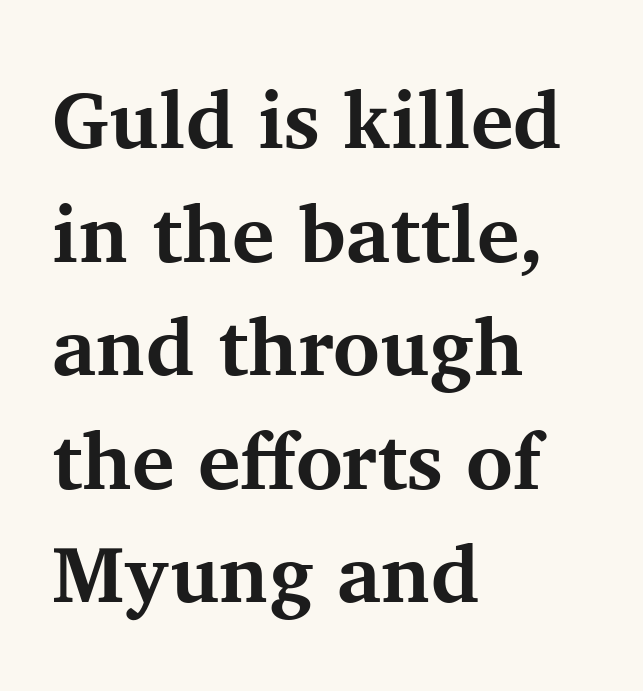
Q: Is the text bold? A: Yes.
Q: Is the text italic (slanted)? A: No, it is upright.
Q: Is the typeface a serif or a sans-serif typeface? A: Serif.
Q: Is the text underlined? A: No.
Q: How is the paragraph aligned? A: Left-aligned.
Q: Is the spacing between letters normal or unusually wide? A: Normal.
Q: Is the spacing between lines tight, normal or loose? A: Normal.
Q: Width (condensed, normal, or wide)? A: Normal.
Q: Stroke contrast? A: Medium.
Q: x-height? A: Medium.
Q: Monospaced? A: No.
